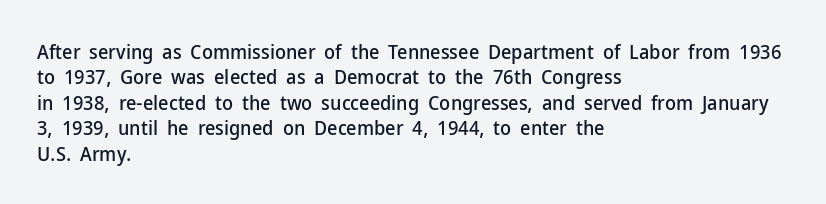
The image shows 20 px text type, upright; set left-aligned, normal line spacing (1.27x), normal letter spacing, not underlined.
